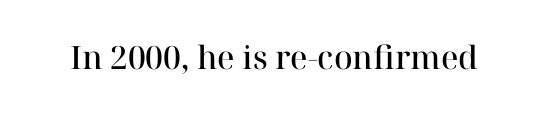
{"serif": "yes", "italic": "no", "bold": "semi", "weight": "semibold", "width": "normal", "stroke_contrast": "high", "x_height": "medium", "monospaced": "no", "underline": "no", "letter_spacing": "normal", "letter_spacing_em": 0.0, "glyph_px": 32}
